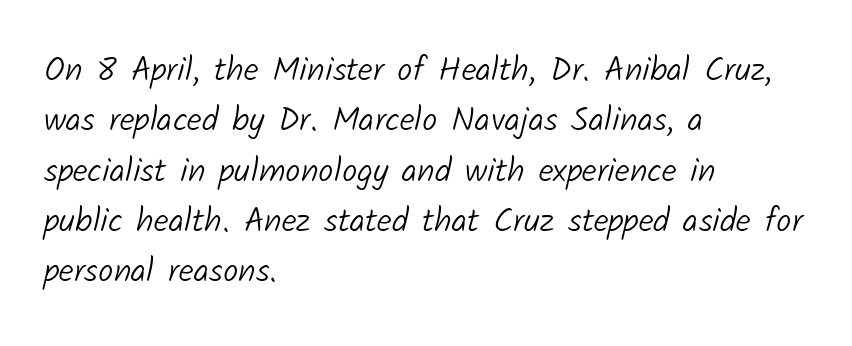
Type without underlining. Each letter keeps its own natural width here, so spacing adapts to shape. These lines are set flush left with a ragged right edge. Is this a heavy cut? Hardly; it is regular or lighter. The letters sit at their default tracking, neither squeezed nor spread. Vertical spacing — default.
